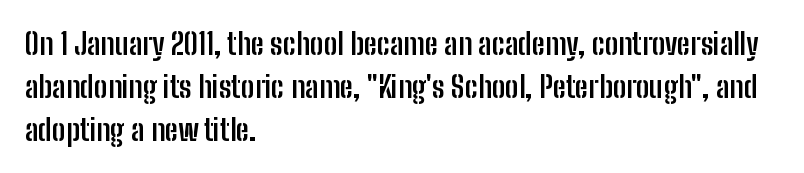
{"serif": "no", "italic": "no", "bold": "yes", "weight": "semibold", "width": "condensed", "stroke_contrast": "low", "x_height": "medium", "monospaced": "no", "underline": "no", "align": "left", "line_spacing": "normal", "line_spacing_ratio": 1.43, "letter_spacing": "normal", "letter_spacing_em": 0.0, "glyph_px": 30}
